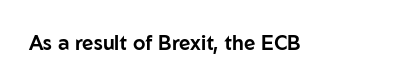
Q: Is the text italic (slanted)? A: No, it is upright.
Q: Is the text underlined? A: No.
Q: Is the spacing between letters normal or unusually wide? A: Normal.
